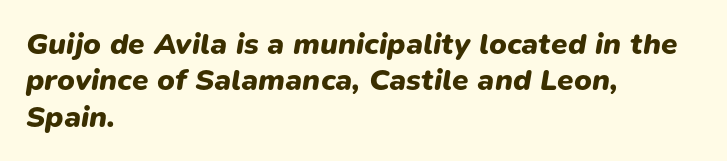
The image shows 30 px heavy type, italic (leaning right); set left-aligned, line spacing 1.21x, normal letter spacing, not underlined; low stroke contrast and a medium x-height.
